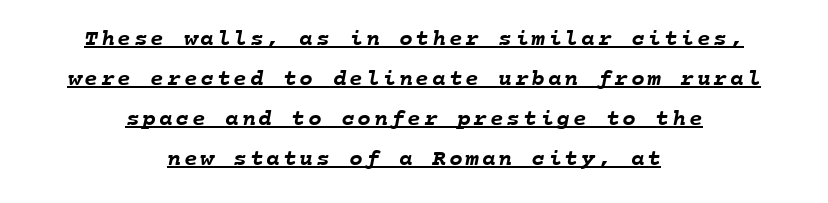
Typesetter's note: full bold, strokes at maximum text heaviness. The whitespace from short lines is split evenly between both sides. The glyphs are accompanied by a horizontal stroke just below them.
